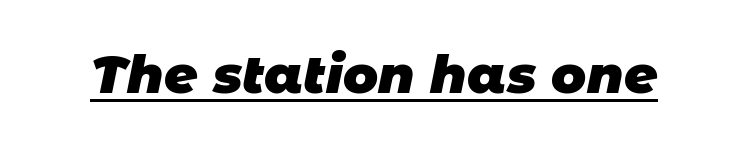
{"serif": "no", "bold": "yes", "weight": "heavy", "width": "normal", "stroke_contrast": "low", "x_height": "large", "monospaced": "no", "underline": "yes", "letter_spacing": "normal", "letter_spacing_em": 0.0, "glyph_px": 52}
